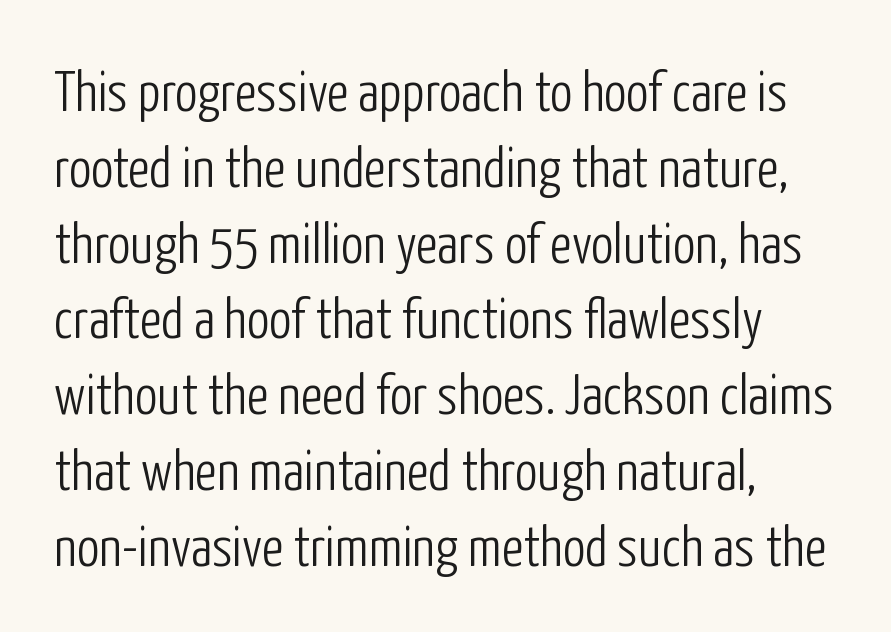
This sample is left-justified, so line endings fall wherever the words run out. Think standard paragraph weight, or any step lighter than that. Underlining? Definitely not there. Grotesque or geometric, the face here clearly has no serifs.
